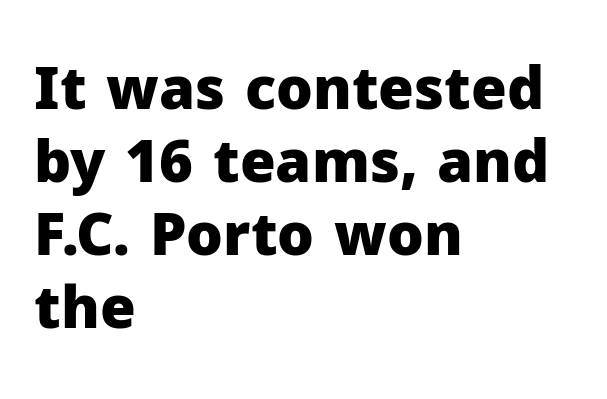
{"serif": "no", "italic": "no", "bold": "yes", "weight": "heavy", "width": "normal", "stroke_contrast": "low", "x_height": "medium", "monospaced": "no", "underline": "no", "align": "left", "line_spacing": "normal", "line_spacing_ratio": 1.26, "letter_spacing": "normal", "letter_spacing_em": 0.0, "glyph_px": 58}
